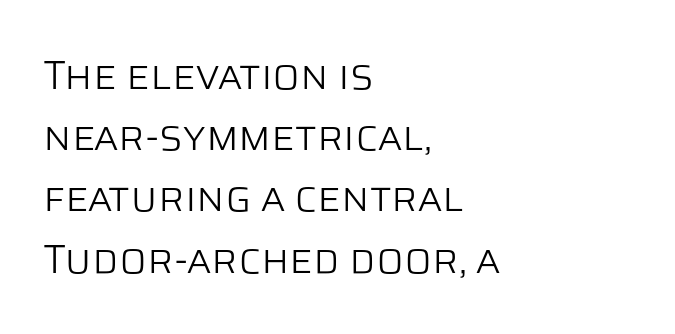
This is roman type, the default non-slanted kind. Clear beneath every line of the passage. One-word summary of the alignment: left. Spacing verdict: proportional, widths tailored to each character. Spacing between characters is what you'd get straight out of the box. Letters have the restrained weight of plain body copy at most.
